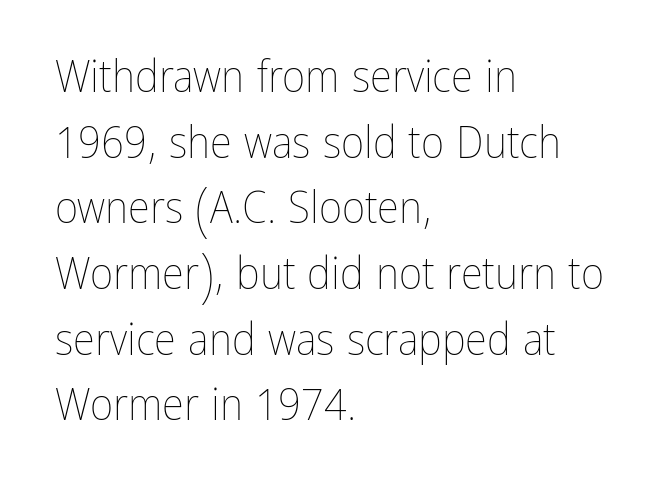
Q: Is the text bold? A: No.
Q: Is the text italic (slanted)? A: No, it is upright.
Q: Is the text underlined? A: No.
Q: How is the paragraph aligned? A: Left-aligned.
Q: Is the spacing between letters normal or unusually wide? A: Normal.
Q: Is the spacing between lines tight, normal or loose? A: Normal.
Q: Width (condensed, normal, or wide)? A: Condensed.
Q: Stroke contrast? A: Low.
Q: x-height? A: Medium.
Q: Monospaced? A: No.
